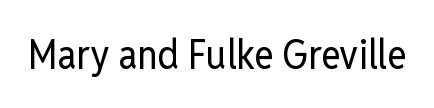
I'd call this a sans setting — the letters go barefoot. Counters stay open thanks to moderate or lighter strokes. Is this a fixed-width face? No — the glyphs have proportional, varying widths. Honestly, there is no underline to notice here at all.
